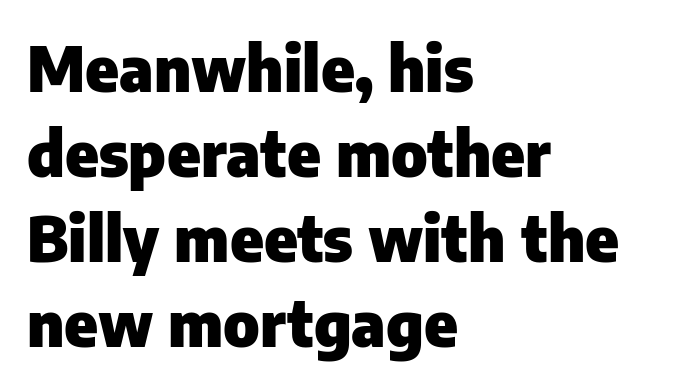
Has an underline been added? It has not. Is the letter spacing exaggerated? No — it looks like the ordinary default. Notice how thick the strokes are: this is what a full bold looks like. Proportional: the letters do not fall into vertical columns. A roman cut, with each character standing at attention.
